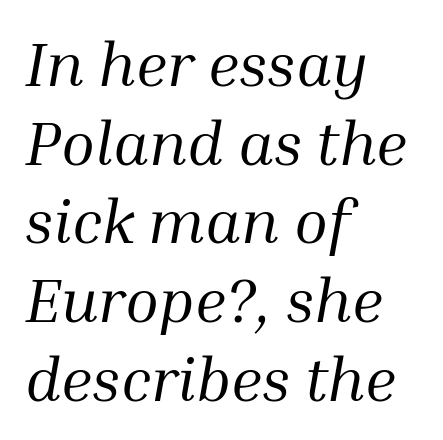
Rendered with sloped, italic letterforms. The face looks like a standard text weight, possibly lighter. Glyph-to-glyph distance matches everyday printed text. This block has exactly the height ordinary leading produces. Is this a fixed-width face? No — the glyphs have proportional, varying widths. Short and long lines alike share a common starting point at left.
